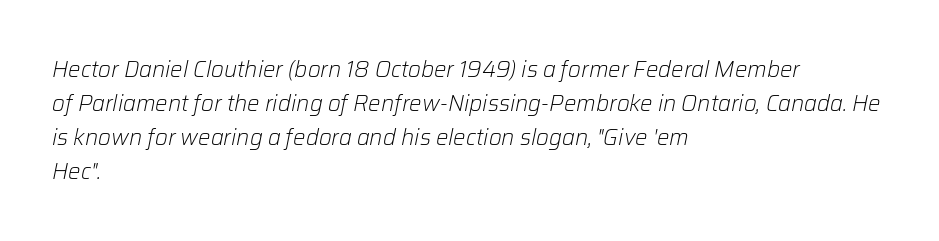
{"italic": "yes", "lean": "right", "slant_degrees": 12, "bold": "no", "underline": "no", "align": "left", "line_spacing": "normal", "line_spacing_ratio": 1.54, "letter_spacing": "normal", "letter_spacing_em": 0.0, "glyph_px": 22}
